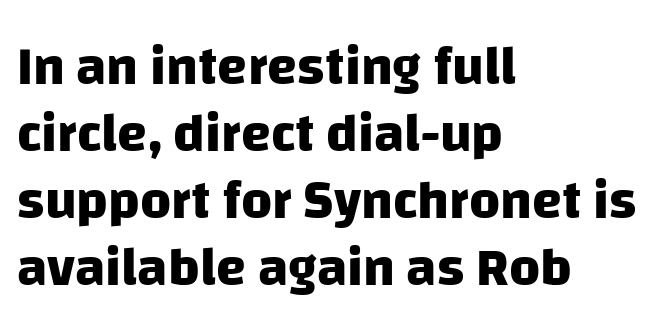
{"serif": "no", "bold": "yes", "weight": "heavy", "width": "normal", "stroke_contrast": "low", "x_height": "large", "monospaced": "no", "underline": "no", "align": "left", "line_spacing_ratio": 1.24, "letter_spacing": "normal", "letter_spacing_em": 0.0, "glyph_px": 54}
